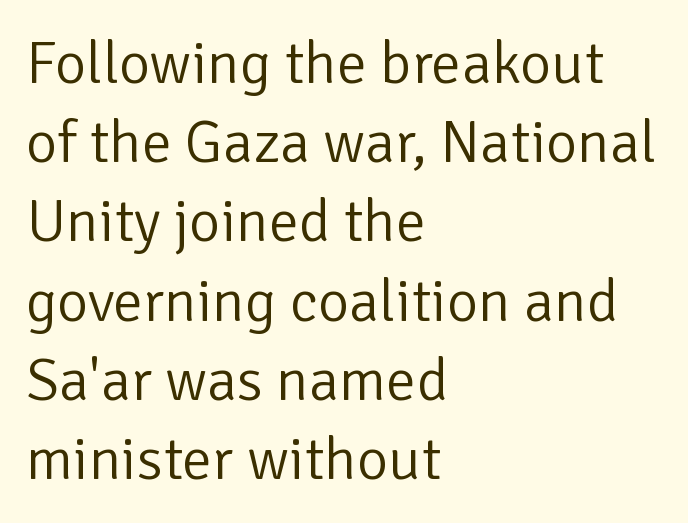
Regarding serifs, this sample does without them. Horizontal bands of white between lines are of average thickness. Here the designer chose a conventional face with non-uniform glyph widths. No extra ink here — the face is not bold. The axis of the letterforms is exactly vertical.
